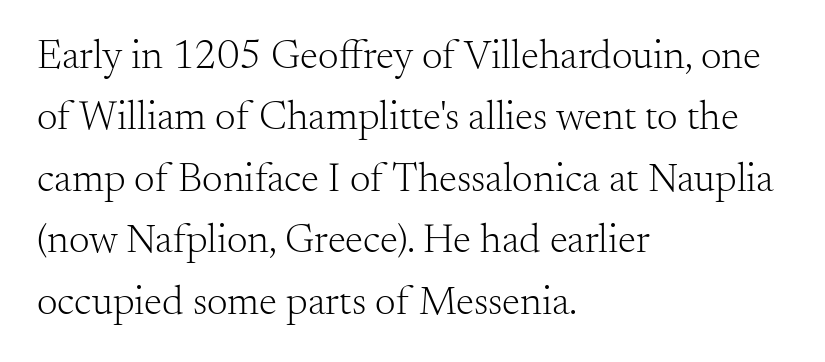
{"serif": "yes", "italic": "no", "bold": "no", "weight": "light", "width": "normal", "stroke_contrast": "medium", "x_height": "small", "monospaced": "no", "underline": "no", "align": "left", "line_spacing": "normal", "line_spacing_ratio": 1.5, "letter_spacing": "normal", "letter_spacing_em": 0.0, "glyph_px": 41}
